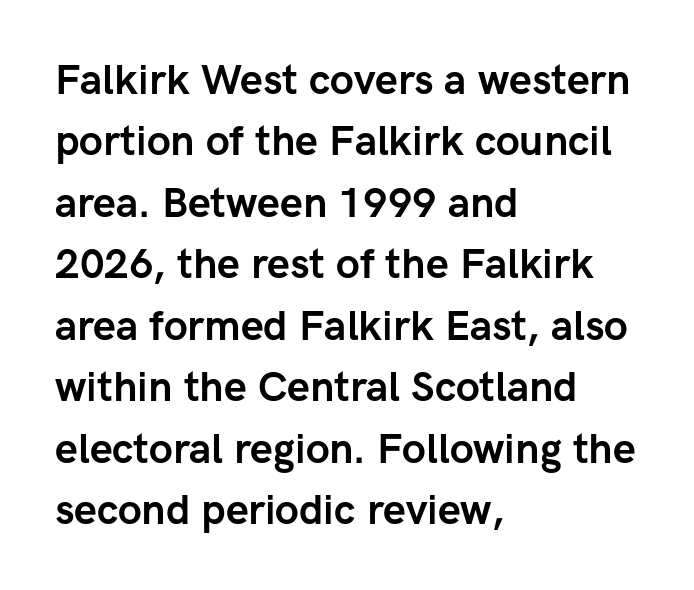
Q: Is the text bold? A: Yes.
Q: Is the text italic (slanted)? A: No, it is upright.
Q: Is the typeface a serif or a sans-serif typeface? A: Sans-serif.
Q: Is the text underlined? A: No.
Q: How is the paragraph aligned? A: Left-aligned.
Q: Is the spacing between letters normal or unusually wide? A: Normal.
Q: Is the spacing between lines tight, normal or loose? A: Normal.
Q: Width (condensed, normal, or wide)? A: Normal.
Q: Stroke contrast? A: Low.
Q: x-height? A: Medium.
Q: Monospaced? A: No.
